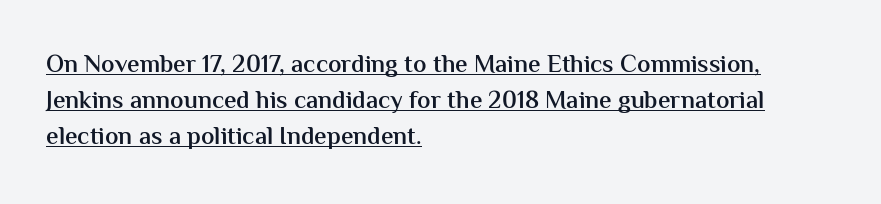
The image shows 25 px text type, upright; set left-aligned, normal line spacing (1.44x), normal letter spacing, underlined.
